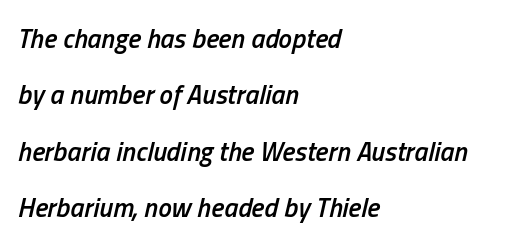
The image shows 27 px text type, italic (leaning right); set left-aligned, loose line spacing (2.09x), normal letter spacing, not underlined.
